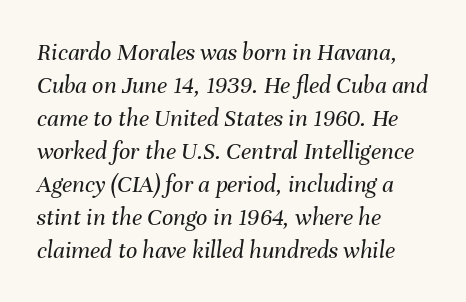
Summary of vertical rhythm: regular, with standard interline spacing. On a weight scale, this lands at 450 or below. The space beneath each line is pristine and unruled. An italicized treatment has been applied to the whole sample. Between one letter and the next there's only the usual sliver of space.
